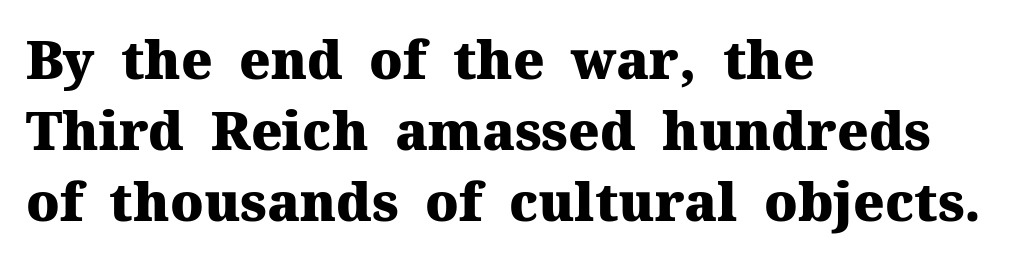
The image shows 53 px heavy serif type, upright; set left-aligned, normal line spacing (1.34x), normal letter spacing, not underlined; medium stroke contrast and a medium x-height.
